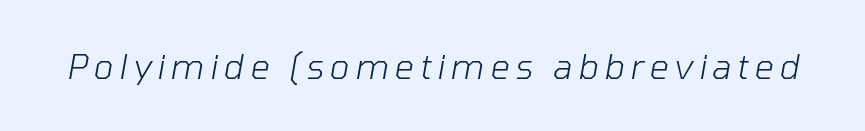
{"italic": "yes", "lean": "right", "slant_degrees": 10, "bold": "no", "weight": "light", "width": "normal", "stroke_contrast": "low", "x_height": "medium", "monospaced": "no", "underline": "no", "glyph_px": 34}
